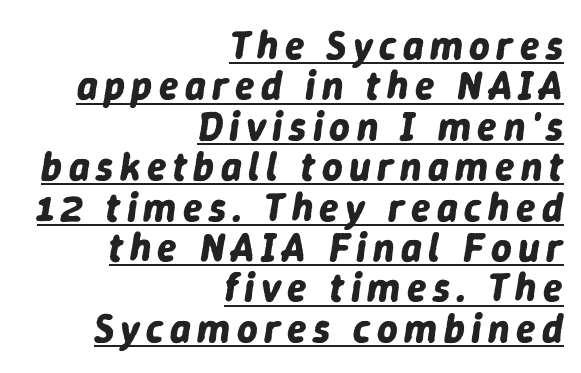
The image shows 40 px bold type, italic (leaning right); set right-aligned, tight line spacing (1.01x), underlined; low stroke contrast and a medium x-height.
